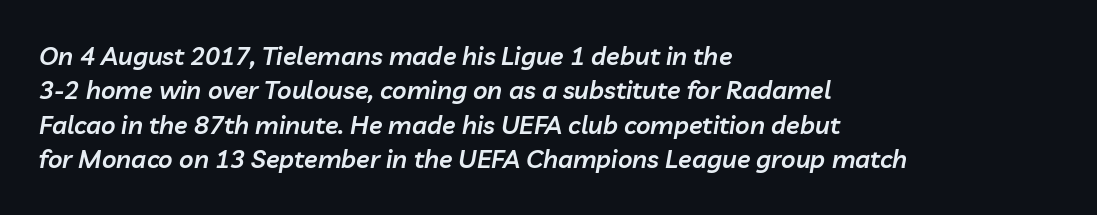
Q: Is the text bold? A: Semi-bold.
Q: Is the text italic (slanted)? A: Yes, it leans right by about 10 degrees.
Q: Is the text underlined? A: No.
Q: How is the paragraph aligned? A: Left-aligned.
Q: Is the spacing between letters normal or unusually wide? A: Normal.
Q: Is the spacing between lines tight, normal or loose? A: Normal.
